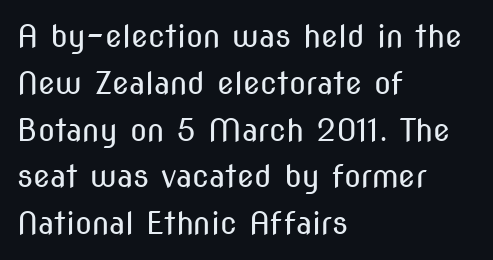
The image shows 31 px regular-weight, condensed sans-serif type, upright; set left-aligned, normal line spacing (1.51x), normal letter spacing, not underlined; medium stroke contrast and a medium x-height.
